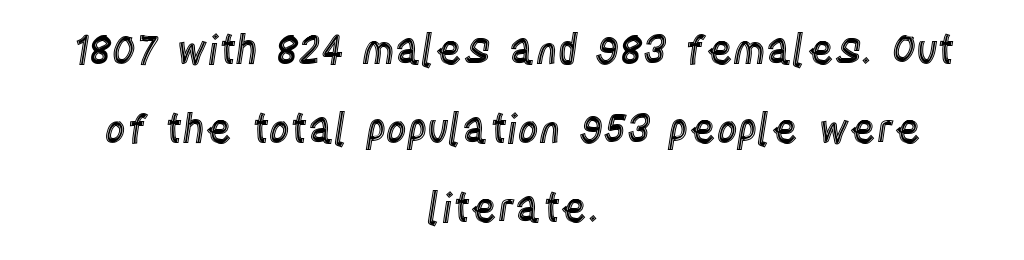
{"width": "condensed", "x_height": "large", "monospaced": "no", "underline": "no", "align": "center", "line_spacing": "loose", "line_spacing_ratio": 1.97, "letter_spacing": "normal", "letter_spacing_em": 0.0, "glyph_px": 40}
